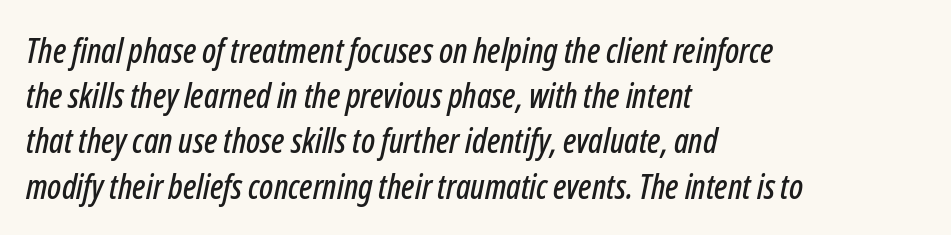
Q: Is the text italic (slanted)? A: Yes, it leans right by about 12 degrees.
Q: Is the text underlined? A: No.
Q: How is the paragraph aligned? A: Left-aligned.
Q: Is the spacing between letters normal or unusually wide? A: Normal.
Q: Is the spacing between lines tight, normal or loose? A: Normal.
Q: Width (condensed, normal, or wide)? A: Condensed.
Q: Stroke contrast? A: Low.
Q: x-height? A: Medium.
Q: Monospaced? A: No.
